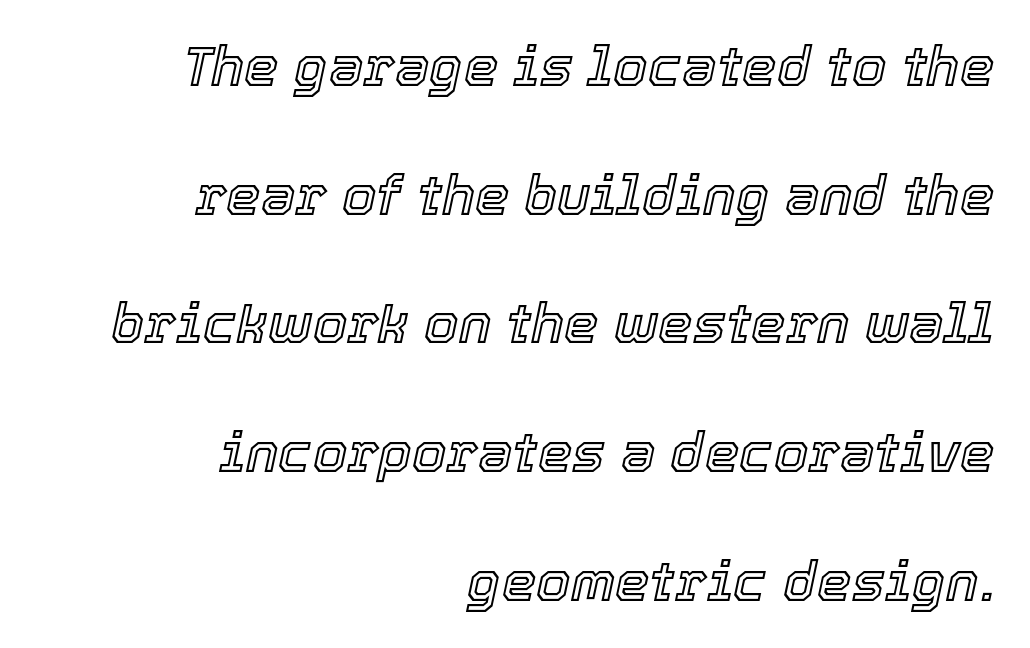
{"italic": "yes", "lean": "right", "slant_degrees": 12, "width": "normal", "x_height": "medium", "monospaced": "no", "underline": "no", "align": "right", "line_spacing": "loose", "line_spacing_ratio": 2.34, "letter_spacing": "normal", "letter_spacing_em": 0.0, "glyph_px": 55}
